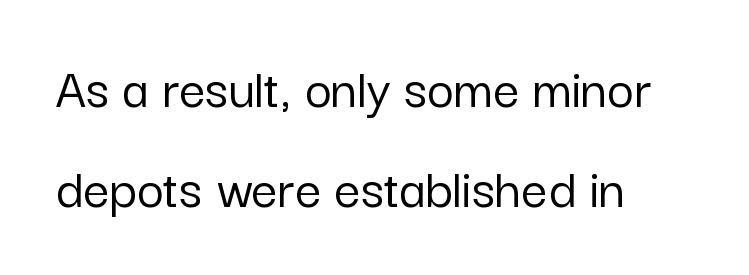
The image shows 58 px sans-serif type, upright; set left-aligned, line spacing 1.72x, normal letter spacing, not underlined; low stroke contrast and a medium x-height.
